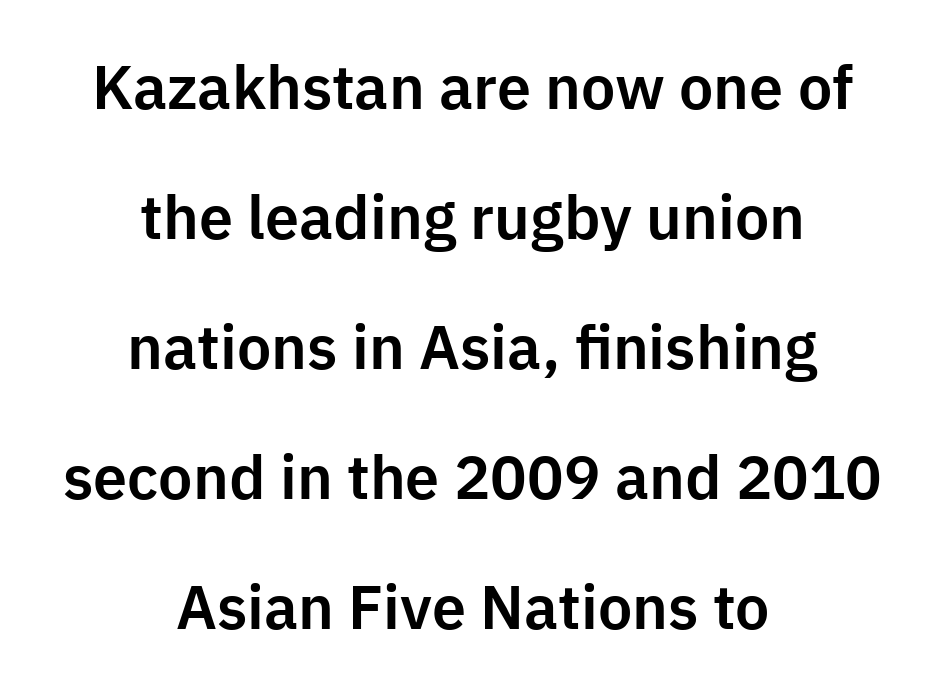
{"serif": "no", "italic": "no", "width": "normal", "stroke_contrast": "low", "x_height": "medium", "monospaced": "no", "underline": "no", "align": "center", "line_spacing": "loose", "line_spacing_ratio": 2.13, "letter_spacing": "normal", "letter_spacing_em": 0.0, "glyph_px": 61}
